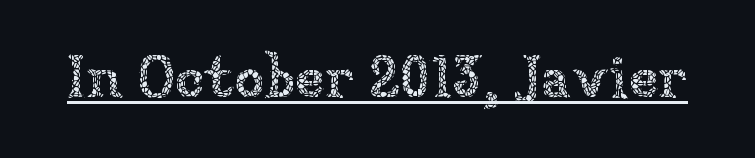
The image shows 60 px thin type, upright; set normal letter spacing, underlined; low stroke contrast and a medium x-height.
